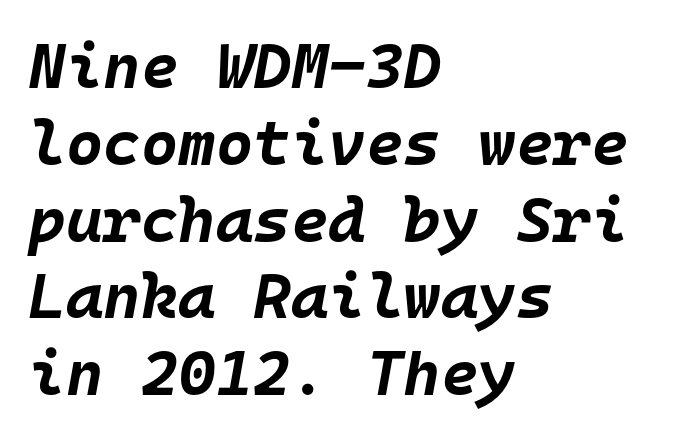
The letters march in equal steps, a hallmark of fixed-pitch type. Each word holds together tightly as a unit, with standard inter-letter gaps. Observe the lean: these are italic letterforms. Descender tails drop into unmarked territory.
